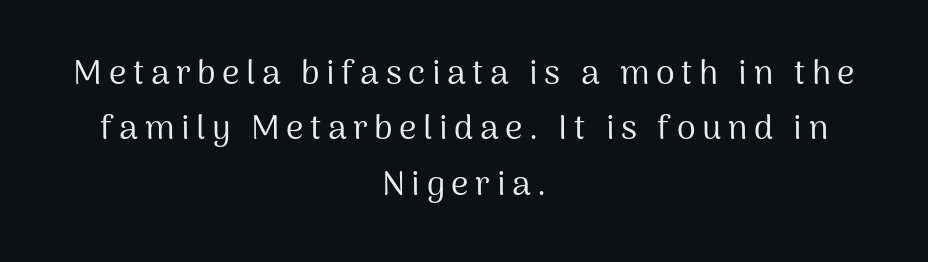
Q: Is the text bold? A: No.
Q: Is the text italic (slanted)? A: No, it is upright.
Q: Is the typeface a serif or a sans-serif typeface? A: Sans-serif.
Q: Is the text underlined? A: No.
Q: How is the paragraph aligned? A: Centered.
Q: Is the spacing between lines tight, normal or loose? A: Normal.
Q: Width (condensed, normal, or wide)? A: Normal.
Q: Stroke contrast? A: Medium.
Q: x-height? A: Medium.
Q: Monospaced? A: No.
